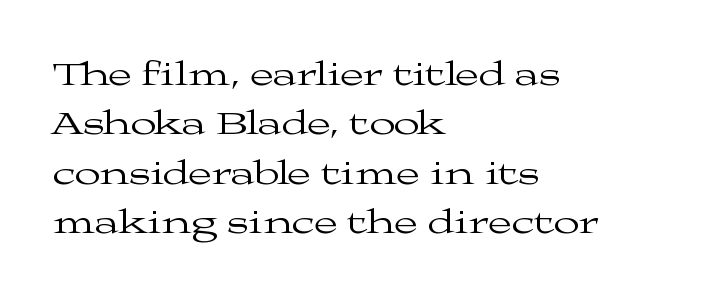
Check where the strokes stop: tiny serifs finish them off. The line-height multiplier appears to be the usual default. This is roman type, the default non-slanted kind. Nothing unusual about the tracking: characters are spaced as the font intends.
